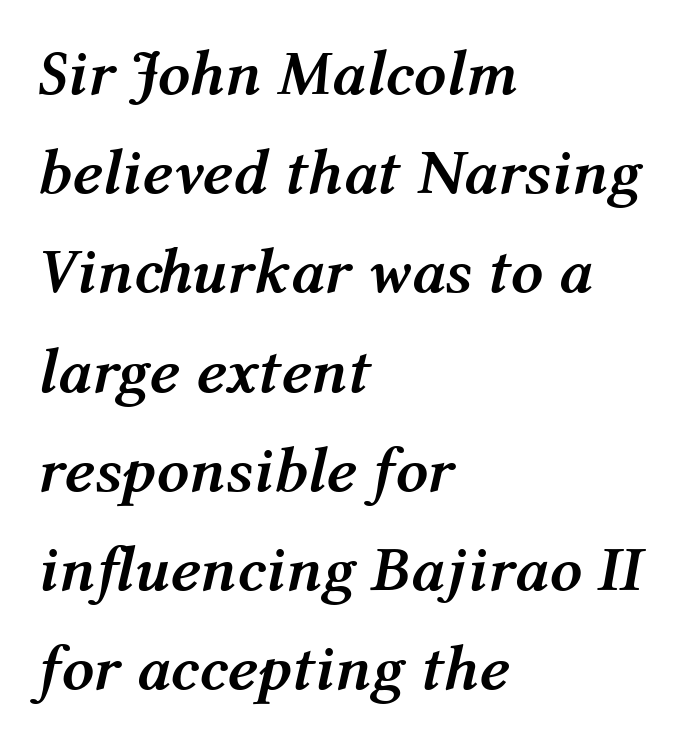
{"italic": "yes", "lean": "right", "slant_degrees": 12, "bold": "yes", "weight": "semibold", "width": "normal", "stroke_contrast": "medium", "x_height": "medium", "monospaced": "no", "underline": "no", "align": "left", "line_spacing": "normal", "line_spacing_ratio": 1.55, "letter_spacing": "normal", "letter_spacing_em": 0.0, "glyph_px": 64}
